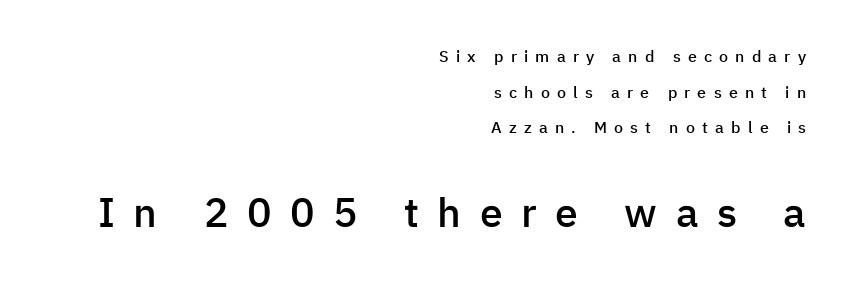
{"serif": "no", "italic": "no", "bold": "semi", "weight": "semibold", "width": "normal", "stroke_contrast": "low", "x_height": "medium", "monospaced": "no", "underline": "no", "align": "right", "line_spacing": "loose", "line_spacing_ratio": 2.22, "letter_spacing": "wide", "letter_spacing_em": 0.45, "larger_block": "second", "size_ratio": 2.56, "glyph_px": 41}
